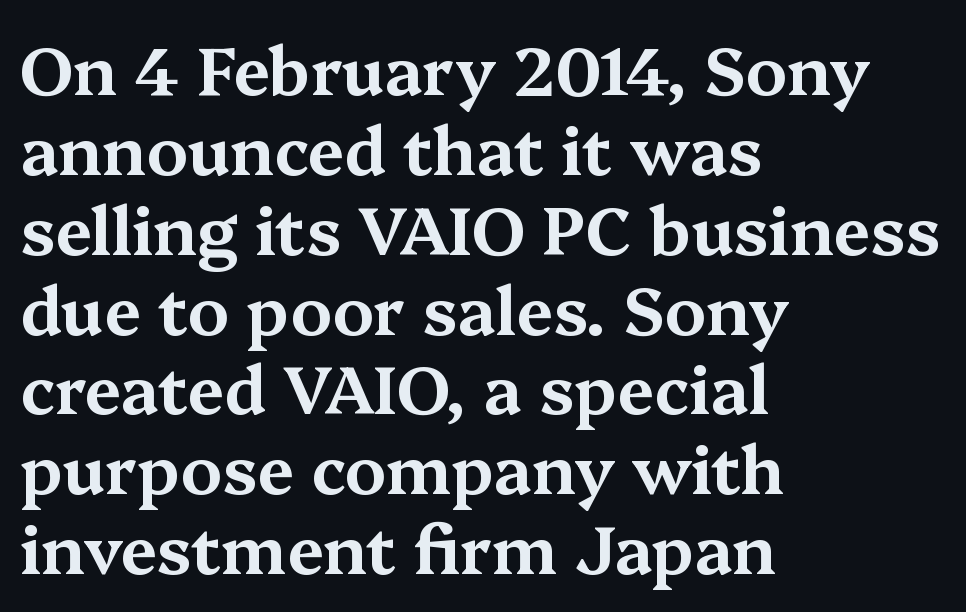
The image shows 66 px wide serif type, upright; set left-aligned, line spacing 1.21x, normal letter spacing, not underlined; medium stroke contrast and a medium x-height.
